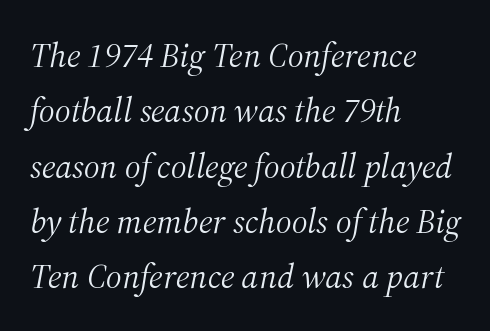
The image shows 35 px light serif type, italic (leaning right); set left-aligned, normal line spacing (1.58x), normal letter spacing, not underlined; medium stroke contrast and a medium x-height.
